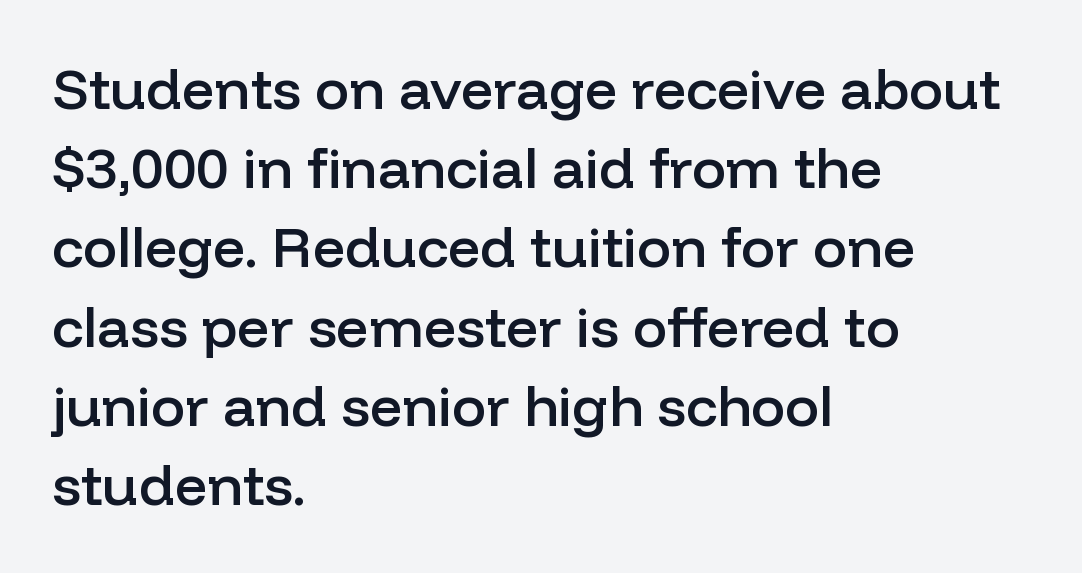
The image shows 57 px semibold sans-serif type, upright; set left-aligned, normal line spacing (1.39x), normal letter spacing, not underlined; low stroke contrast and a medium x-height.
